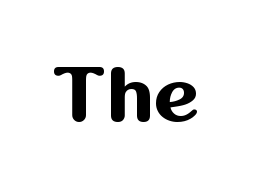
Words float on clear page, feet unadorned. Letterform terminals end flat and unadorned throughout the passage. Every stem runs plumb, perpendicular to the baseline. Compared with an ordinary text face, these strokes are far heavier — a full bold. Proportional: the letters do not fall into vertical columns.
